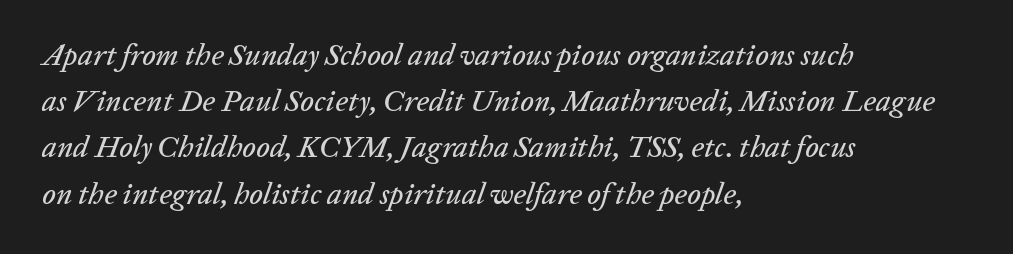
The image shows 30 px text type, italic (leaning right); set left-aligned, normal line spacing (1.54x), normal letter spacing, not underlined; low stroke contrast and a medium x-height.
